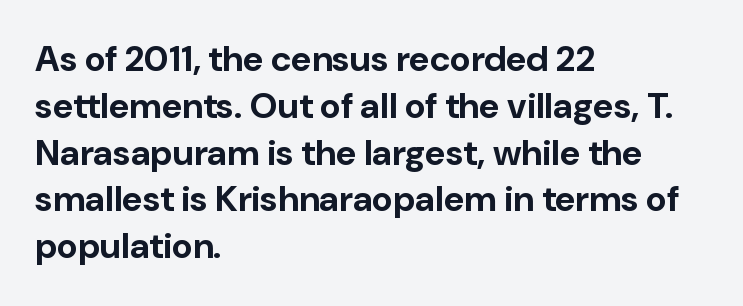
Q: Is the text bold? A: Yes.
Q: Is the text italic (slanted)? A: No, it is upright.
Q: Is the typeface a serif or a sans-serif typeface? A: Sans-serif.
Q: Is the text underlined? A: No.
Q: How is the paragraph aligned? A: Left-aligned.
Q: Is the spacing between letters normal or unusually wide? A: Normal.
Q: Is the spacing between lines tight, normal or loose? A: Normal.
Q: Width (condensed, normal, or wide)? A: Normal.
Q: Stroke contrast? A: Low.
Q: x-height? A: Medium.
Q: Monospaced? A: No.
